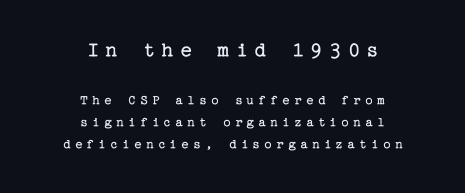
The image shows 22 px text type, upright; set centered, normal line spacing (1.59x), unusually wide letter spacing (+0.3 em), not underlined; the first (top) block is 1.57x larger.
